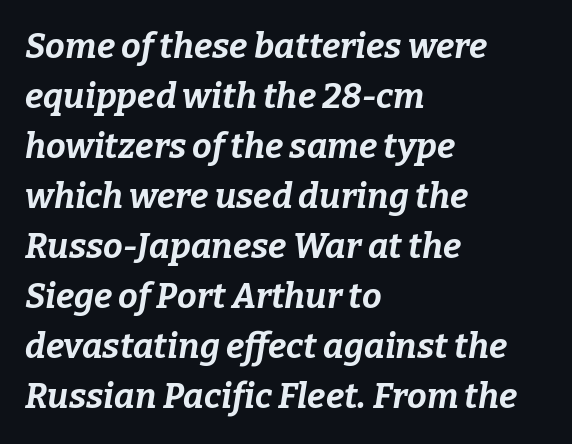
Q: Is the text bold? A: Yes.
Q: Is the text italic (slanted)? A: Yes, it leans right by about 9 degrees.
Q: Is the text underlined? A: No.
Q: How is the paragraph aligned? A: Left-aligned.
Q: Is the spacing between letters normal or unusually wide? A: Normal.
Q: Is the spacing between lines tight, normal or loose? A: Normal.
Q: Width (condensed, normal, or wide)? A: Normal.
Q: Stroke contrast? A: Low.
Q: x-height? A: Medium.
Q: Monospaced? A: No.
